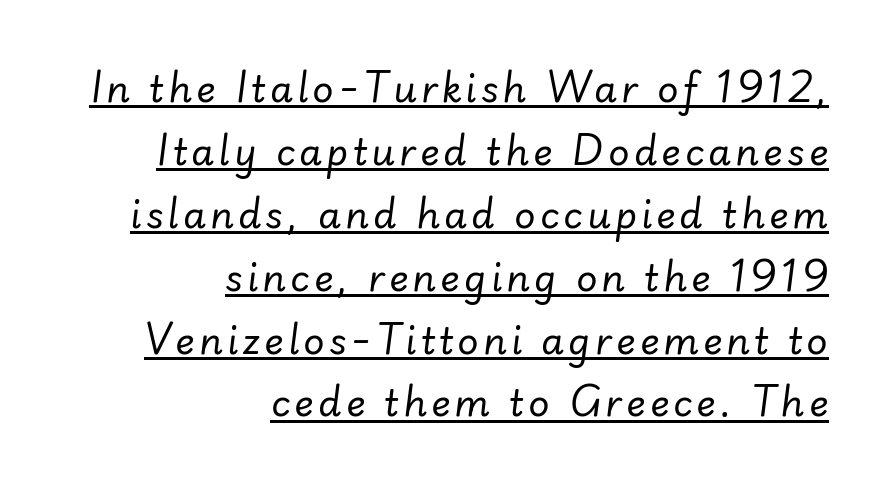
{"italic": "yes", "lean": "right", "slant_degrees": 7, "bold": "no", "weight": "regular", "width": "normal", "stroke_contrast": "low", "x_height": "small", "monospaced": "no", "underline": "yes", "align": "right", "line_spacing": "normal", "line_spacing_ratio": 1.7, "glyph_px": 37}
